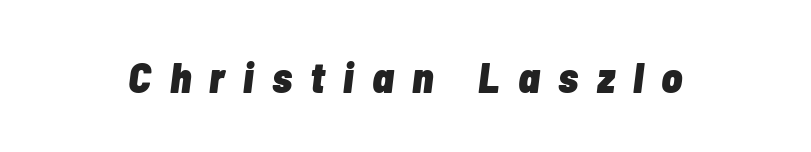
The image shows 43 px heavy, condensed type, italic (leaning right); set unusually wide letter spacing (+0.43 em), not underlined; low stroke contrast and a medium x-height.
